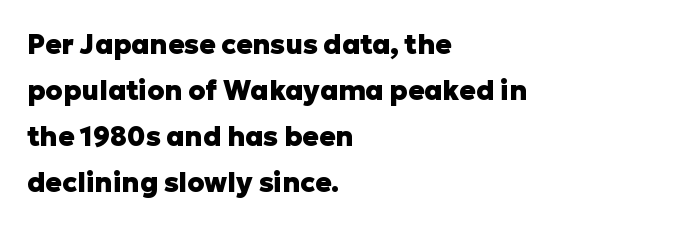
{"italic": "no", "bold": "yes", "underline": "no", "align": "left", "line_spacing": "normal", "line_spacing_ratio": 1.7, "letter_spacing": "normal", "letter_spacing_em": 0.0, "glyph_px": 27}
